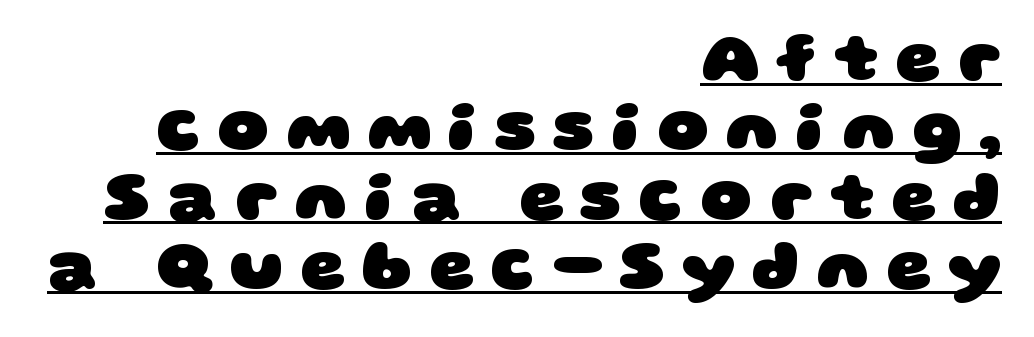
Q: Is the text bold? A: Yes.
Q: Is the typeface a serif or a sans-serif typeface? A: Sans-serif.
Q: Is the text underlined? A: Yes.
Q: How is the paragraph aligned? A: Right-aligned.
Q: Is the spacing between letters normal or unusually wide? A: Unusually wide.
Q: Is the spacing between lines tight, normal or loose? A: Tight.
Q: Width (condensed, normal, or wide)? A: Wide.
Q: Stroke contrast? A: Low.
Q: x-height? A: Large.
Q: Monospaced? A: No.
